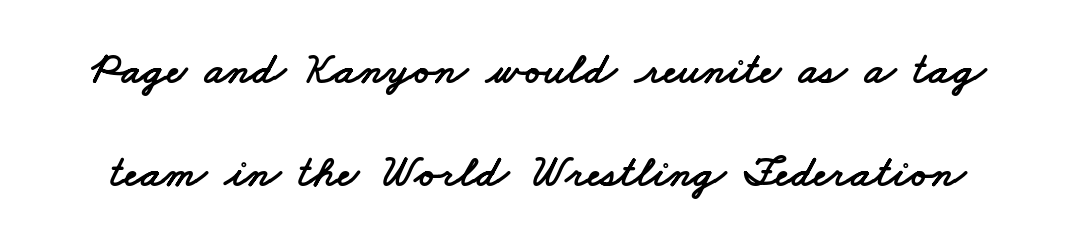
The image shows 45 px wide sans-serif type; set loose line spacing (2.28x), normal letter spacing, not underlined; low stroke contrast and a small x-height.
